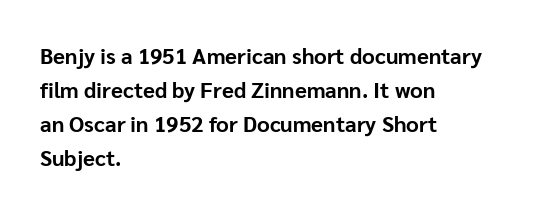
{"italic": "no", "bold": "yes", "underline": "no", "align": "left", "line_spacing": "normal", "line_spacing_ratio": 1.54, "letter_spacing": "normal", "letter_spacing_em": 0.0, "glyph_px": 22}
